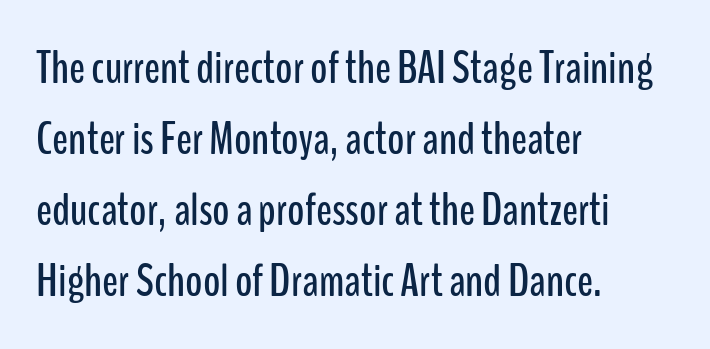
Italic: no, the glyphs are upright roman. A typesetter would label this face a sans. What's the leading like? Ordinary, nothing unusual. Nobody touched the tracking dial on this one. The glyphs are unaccompanied by any horizontal stroke below them. Line starts are locked; line ends wander.
